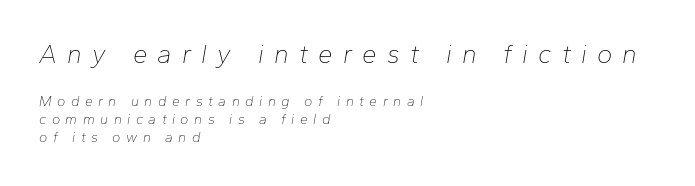
{"italic": "yes", "lean": "right", "slant_degrees": 10, "bold": "no", "underline": "no", "align": "left", "line_spacing": "normal", "line_spacing_ratio": 1.29, "letter_spacing": "wide", "letter_spacing_em": 0.39, "larger_block": "first", "size_ratio": 1.86, "glyph_px": 26}
